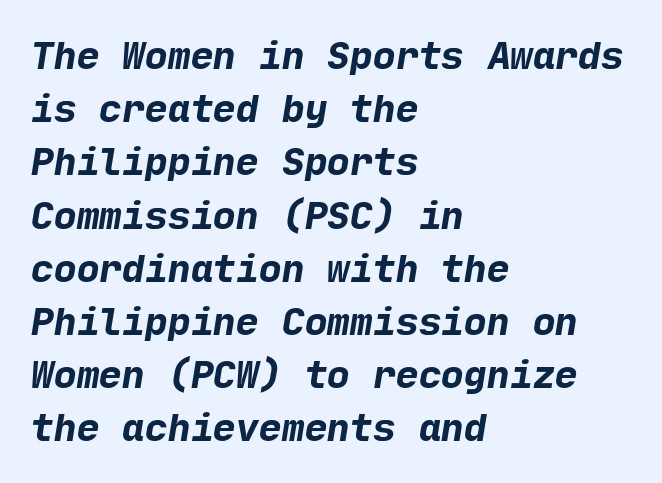
The image shows 38 px bold sans-serif type; set left-aligned, normal line spacing (1.4x), normal letter spacing, not underlined; low stroke contrast and a medium x-height.
